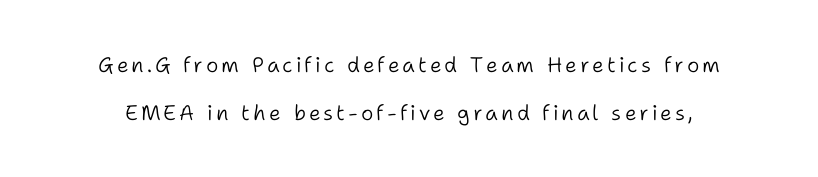
{"italic": "no", "bold": "no", "underline": "no", "line_spacing": "loose", "line_spacing_ratio": 2.27, "glyph_px": 21}
